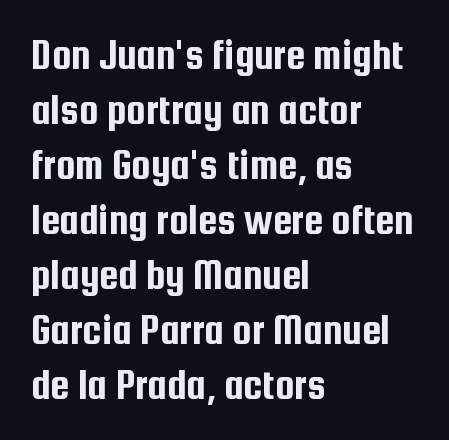
{"serif": "no", "italic": "no", "width": "condensed", "stroke_contrast": "low", "x_height": "medium", "monospaced": "no", "underline": "no", "align": "left", "line_spacing": "normal", "line_spacing_ratio": 1.28, "letter_spacing": "normal", "letter_spacing_em": 0.0, "glyph_px": 43}
